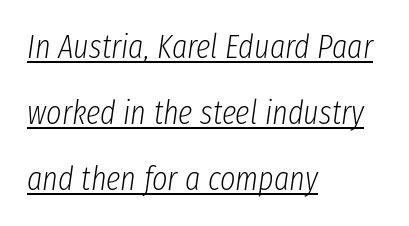
The image shows 33 px light, condensed type, italic (leaning right); set left-aligned, loose line spacing (2.0x), normal letter spacing, underlined; low stroke contrast and a medium x-height.
